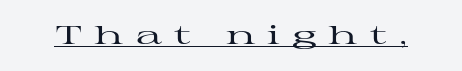
The image shows 25 px text type, upright; set unusually wide letter spacing (+0.48 em), underlined.
